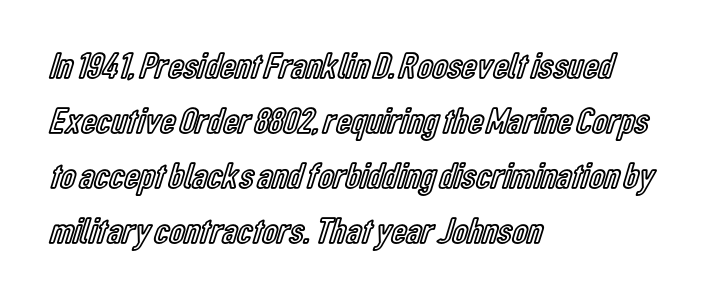
This sample keeps an unexceptional amount of space between lines. Does the copy run flush right? No — it runs flush left. You could call the tracking neutral — neither tight nor loose. The string is rendered with underlining switched off. You could not count columns in this text — the font is proportionally spaced.
